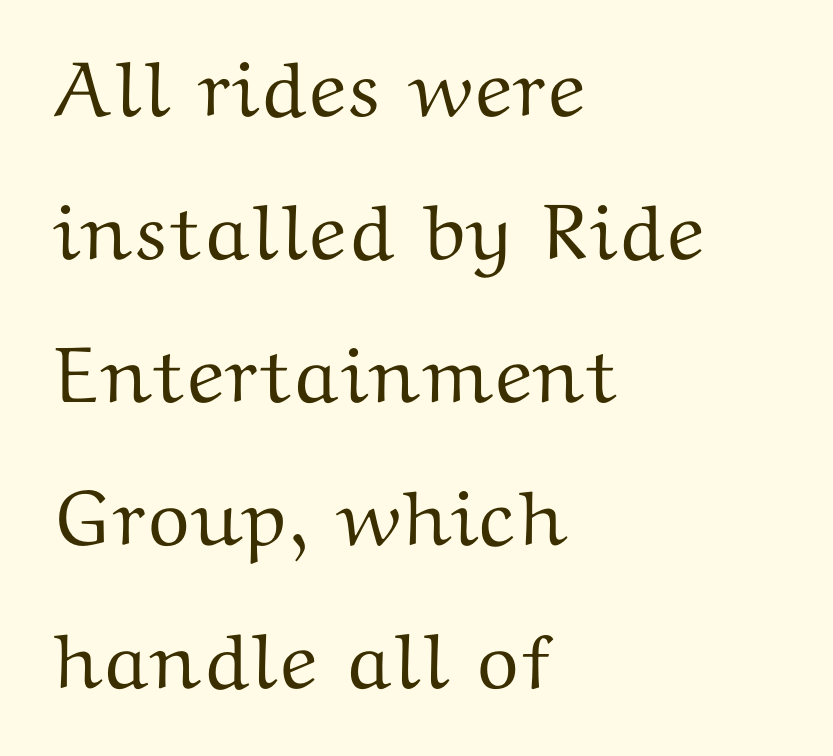
{"serif": "yes", "italic": "no", "width": "wide", "stroke_contrast": "medium", "x_height": "medium", "monospaced": "no", "underline": "no", "align": "left", "line_spacing_ratio": 1.81, "letter_spacing": "normal", "letter_spacing_em": 0.0, "glyph_px": 79}
